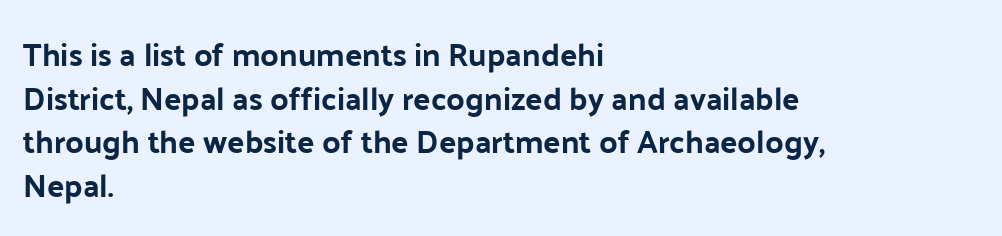
Look at the stroke-to-counter ratio: heavy, a bold. If you drew a line through each stem, it would be perfectly vertical. The space between consecutive lines is moderate. Honestly, the letter spacing is just normal — you wouldn't notice it.
